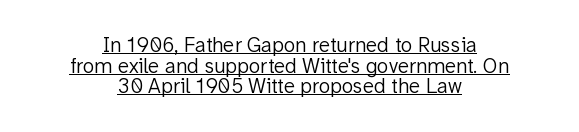
{"italic": "no", "bold": "no", "underline": "yes", "align": "center", "line_spacing": "tight", "line_spacing_ratio": 0.98, "letter_spacing": "normal", "letter_spacing_em": 0.0, "glyph_px": 21}
